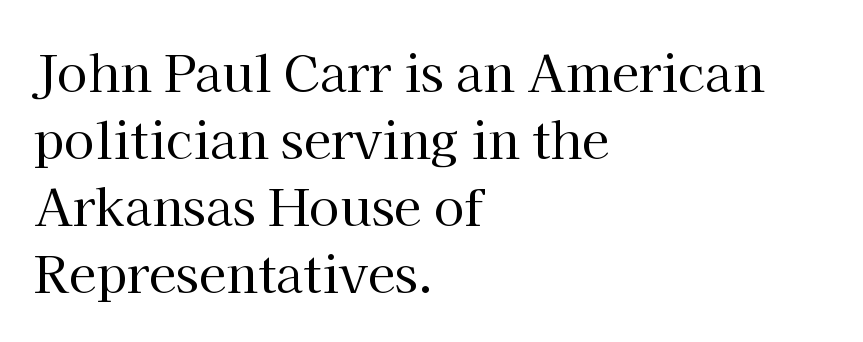
The font is comparable to plain body text, perhaps lighter. The designer went with a serif here, giving each stem small feet. A classic flush-left, rag-right setting is used for this passage. The tracking reads as untouched default to a designer's eye. Baseline-to-baseline distance is the conventional proportion of letter height. Rule under the text: the space is simply empty.
